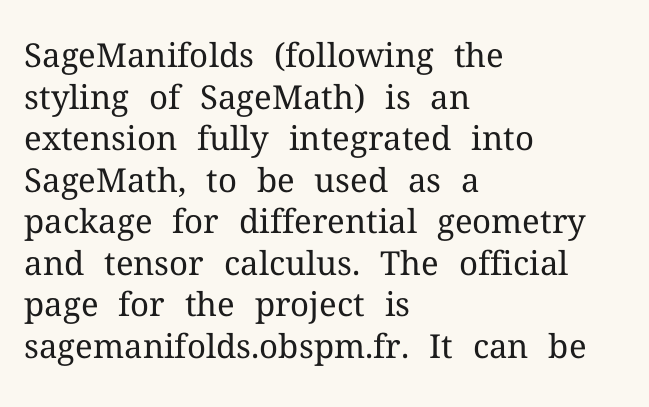
Nobody touched the tracking dial on this one. Has an underline been added? It has not. The text block is weighted toward the left margin, trailing off unevenly rightward. Leading matches the norm, producing a regular column. Notice how the stems are strictly vertical — no italics here. The font family rendered here belongs to the serif group.
